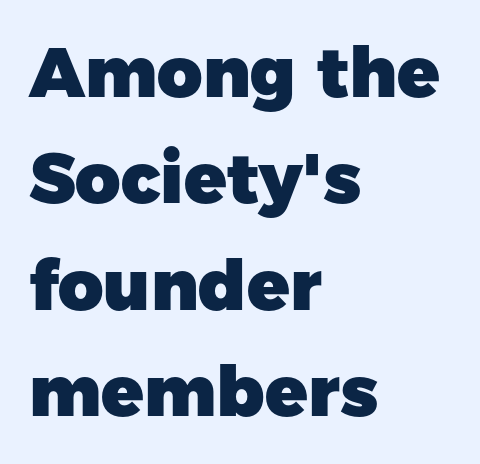
{"serif": "no", "italic": "no", "bold": "yes", "weight": "heavy", "width": "normal", "stroke_contrast": "low", "x_height": "medium", "monospaced": "no", "underline": "no", "align": "left", "line_spacing": "normal", "line_spacing_ratio": 1.52, "letter_spacing": "normal", "letter_spacing_em": 0.0, "glyph_px": 70}
